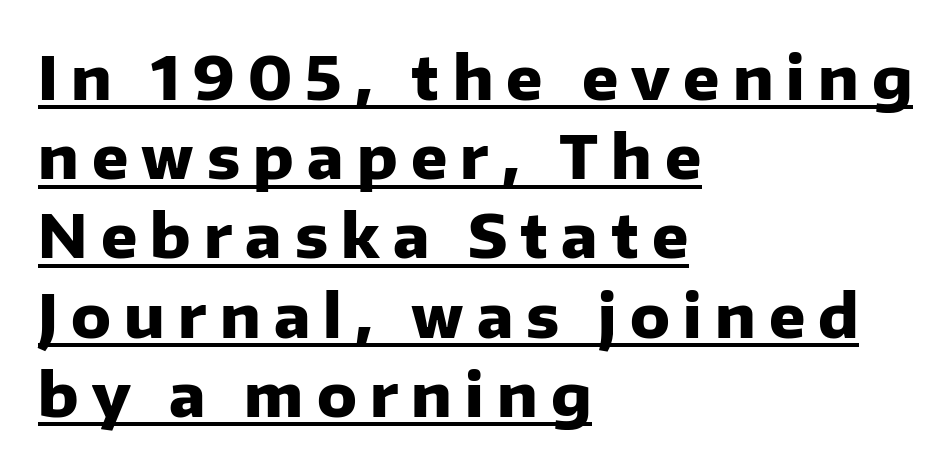
{"serif": "no", "italic": "no", "bold": "yes", "weight": "heavy", "width": "normal", "stroke_contrast": "low", "x_height": "medium", "monospaced": "no", "underline": "yes", "align": "left", "line_spacing": "normal", "line_spacing_ratio": 1.32, "letter_spacing": "wide", "letter_spacing_em": 0.22, "glyph_px": 60}
